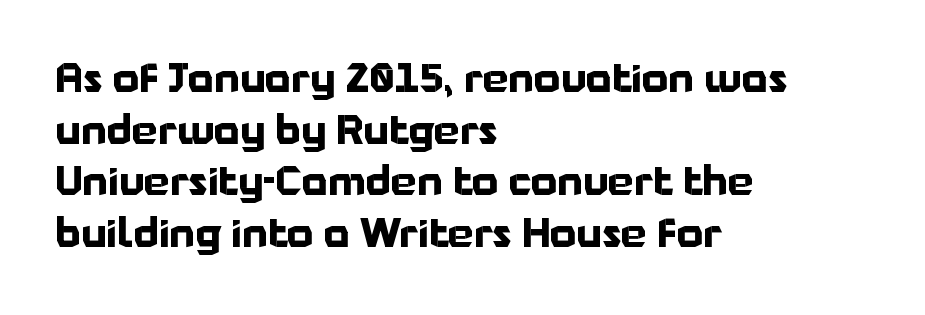
{"serif": "no", "italic": "no", "bold": "yes", "weight": "bold", "width": "normal", "stroke_contrast": "low", "x_height": "medium", "monospaced": "no", "underline": "no", "align": "left", "line_spacing": "normal", "line_spacing_ratio": 1.26, "letter_spacing": "normal", "letter_spacing_em": 0.0, "glyph_px": 41}
